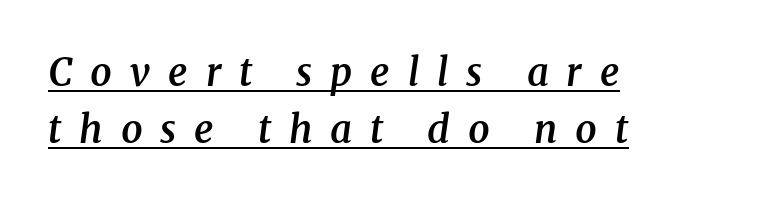
{"serif": "yes", "italic": "yes", "lean": "right", "slant_degrees": 8, "bold": "semi", "weight": "semibold", "width": "normal", "stroke_contrast": "medium", "x_height": "medium", "monospaced": "no", "underline": "yes", "align": "left", "line_spacing": "normal", "line_spacing_ratio": 1.49, "letter_spacing": "wide", "letter_spacing_em": 0.47, "glyph_px": 38}
